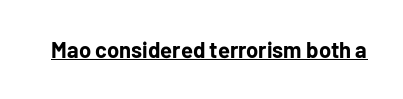
Q: Is the text bold? A: Yes.
Q: Is the text italic (slanted)? A: No, it is upright.
Q: Is the text underlined? A: Yes.
Q: Is the spacing between letters normal or unusually wide? A: Normal.
